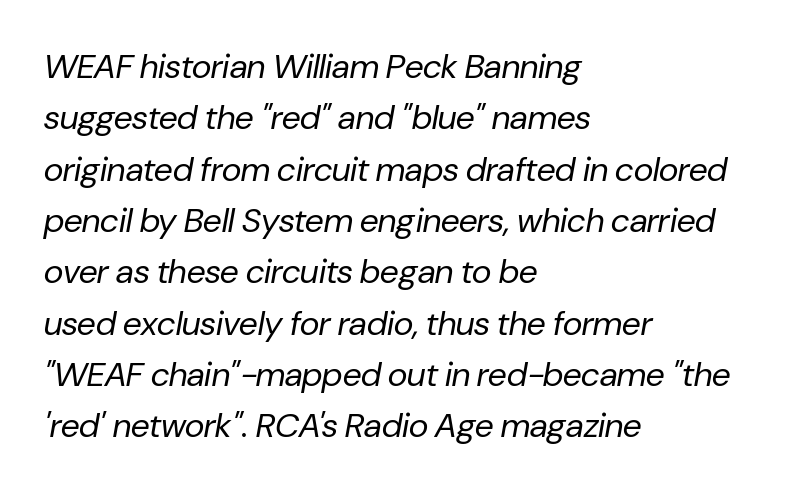
Q: Is the text bold? A: No.
Q: Is the text italic (slanted)? A: Yes, it leans right by about 10 degrees.
Q: Is the text underlined? A: No.
Q: How is the paragraph aligned? A: Left-aligned.
Q: Is the spacing between letters normal or unusually wide? A: Normal.
Q: Is the spacing between lines tight, normal or loose? A: Normal.
Q: Width (condensed, normal, or wide)? A: Normal.
Q: Stroke contrast? A: Low.
Q: x-height? A: Medium.
Q: Monospaced? A: No.
